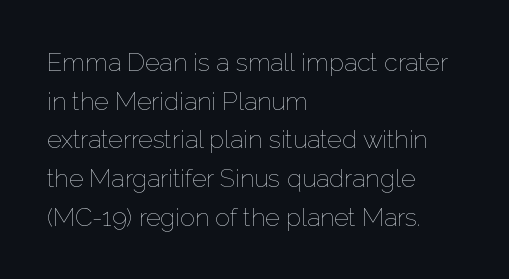
The image shows 25 px text type, upright; set left-aligned, normal line spacing (1.55x), normal letter spacing, not underlined.
